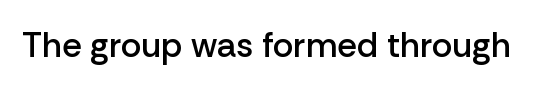
Q: Is the text bold? A: Semi-bold.
Q: Is the text italic (slanted)? A: No, it is upright.
Q: Is the typeface a serif or a sans-serif typeface? A: Sans-serif.
Q: Is the text underlined? A: No.
Q: Is the spacing between letters normal or unusually wide? A: Normal.
Q: Width (condensed, normal, or wide)? A: Normal.
Q: Stroke contrast? A: Low.
Q: x-height? A: Medium.
Q: Monospaced? A: No.
